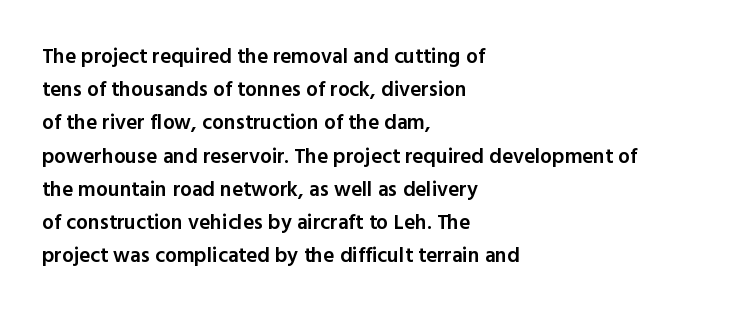
The image shows 21 px text type, upright; set left-aligned, normal line spacing (1.58x), normal letter spacing, not underlined.
